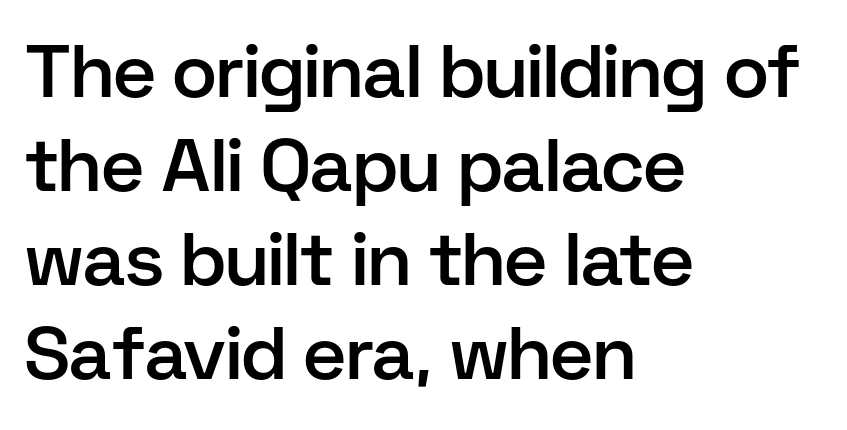
Nobody touched the tracking dial on this one. Designer's note — italics off, roman on. Looks like regular typesetting: each glyph gets only the width it needs. Does the weight exceed regular? Yes, but only to semibold. All the whitespace from short lines collects on the right.
